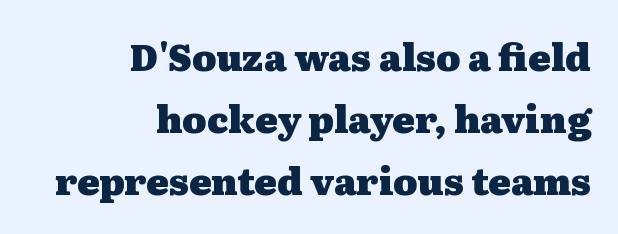
Q: Is the text bold? A: Yes.
Q: Is the text italic (slanted)? A: No, it is upright.
Q: Is the typeface a serif or a sans-serif typeface? A: Serif.
Q: Is the text underlined? A: No.
Q: How is the paragraph aligned? A: Right-aligned.
Q: Is the spacing between letters normal or unusually wide? A: Normal.
Q: Is the spacing between lines tight, normal or loose? A: Normal.
Q: Width (condensed, normal, or wide)? A: Wide.
Q: Stroke contrast? A: Medium.
Q: x-height? A: Medium.
Q: Monospaced? A: No.
